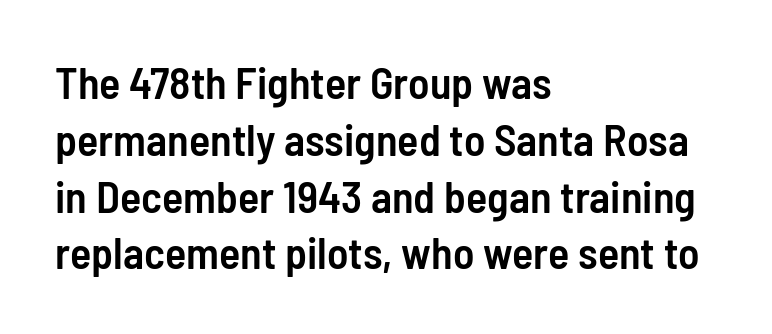
Q: Is the text bold? A: Semi-bold.
Q: Is the text italic (slanted)? A: No, it is upright.
Q: Is the typeface a serif or a sans-serif typeface? A: Sans-serif.
Q: Is the text underlined? A: No.
Q: How is the paragraph aligned? A: Left-aligned.
Q: Is the spacing between letters normal or unusually wide? A: Normal.
Q: Is the spacing between lines tight, normal or loose? A: Normal.
Q: Width (condensed, normal, or wide)? A: Condensed.
Q: Stroke contrast? A: Low.
Q: x-height? A: Medium.
Q: Monospaced? A: No.
